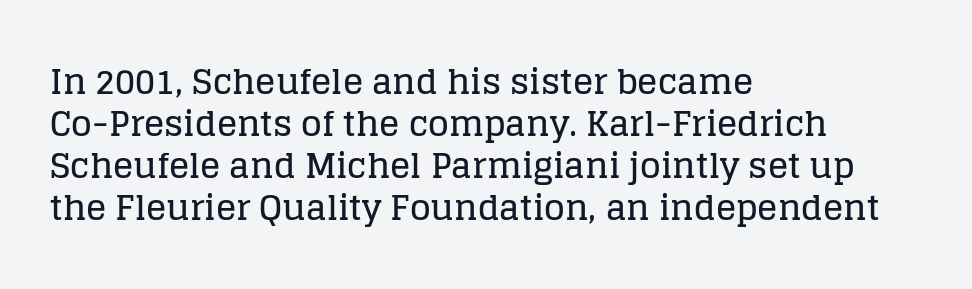
The image shows 34 px serif type, upright; set left-aligned, line spacing 1.24x, normal letter spacing, not underlined; low stroke contrast and a large x-height.
